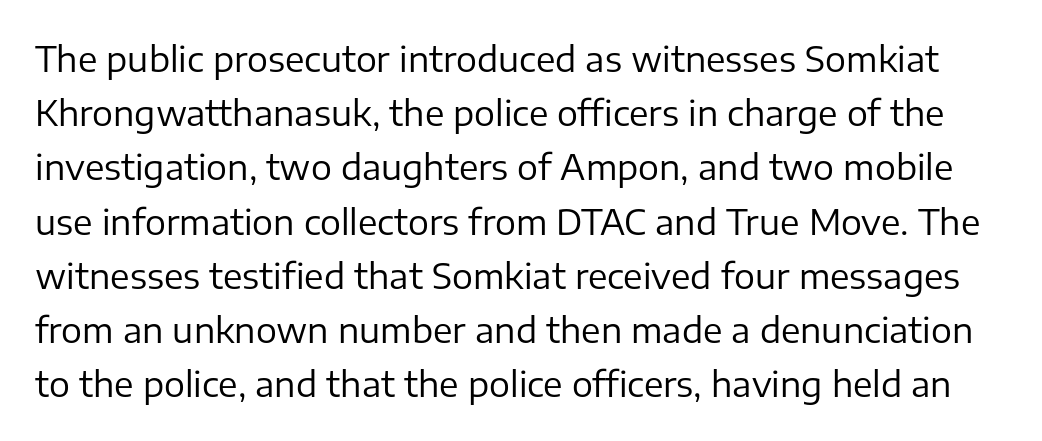
The image shows 35 px regular-weight sans-serif type, upright; set normal line spacing (1.55x), normal letter spacing, not underlined; low stroke contrast and a medium x-height.
